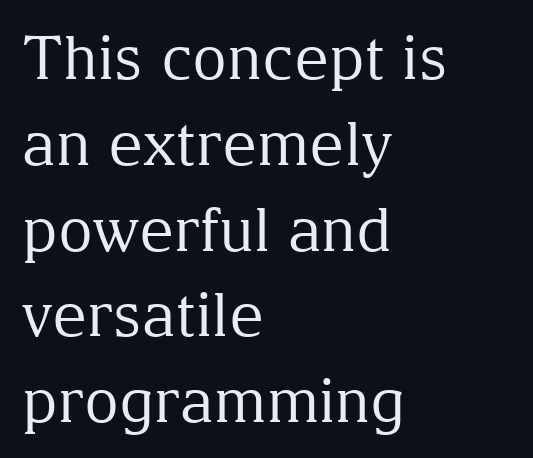
The rendering uses a moderate line-height, typical for paragraphs. The passage shown is typeset with a serif family. No heavy texture on the line: the type isn't bold. The string is rendered with underlining switched off. Nobody touched the tracking dial on this one. Nope, not italic — everything's standing straight.
